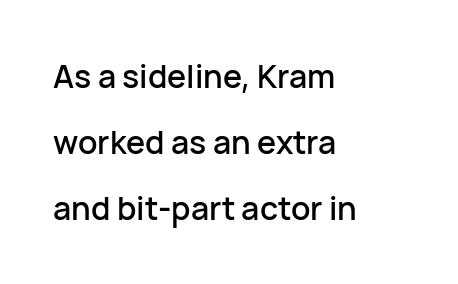
{"serif": "no", "italic": "no", "width": "normal", "stroke_contrast": "low", "x_height": "medium", "monospaced": "no", "underline": "no", "align": "left", "line_spacing": "loose", "line_spacing_ratio": 2.07, "letter_spacing": "normal", "letter_spacing_em": 0.0, "glyph_px": 32}
